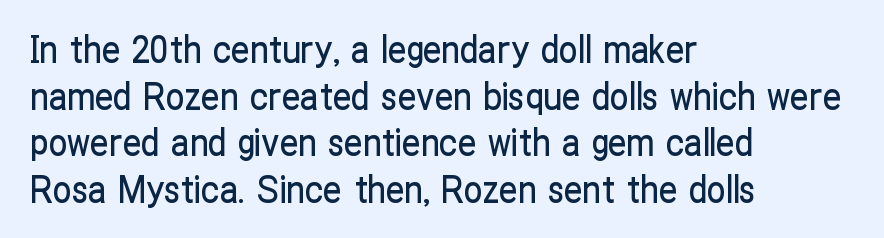
Q: Is the text italic (slanted)? A: No, it is upright.
Q: Is the typeface a serif or a sans-serif typeface? A: Sans-serif.
Q: Is the text underlined? A: No.
Q: How is the paragraph aligned? A: Left-aligned.
Q: Is the spacing between letters normal or unusually wide? A: Normal.
Q: Is the spacing between lines tight, normal or loose? A: Normal.
Q: Width (condensed, normal, or wide)? A: Condensed.
Q: Stroke contrast? A: Low.
Q: x-height? A: Medium.
Q: Monospaced? A: No.
